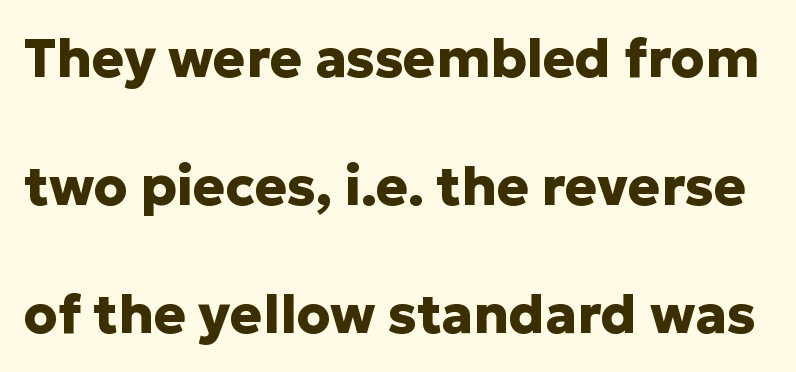
{"serif": "no", "italic": "no", "bold": "yes", "weight": "heavy", "width": "normal", "stroke_contrast": "low", "x_height": "medium", "monospaced": "no", "underline": "no", "line_spacing": "loose", "line_spacing_ratio": 2.37, "letter_spacing": "normal", "letter_spacing_em": 0.0, "glyph_px": 54}
